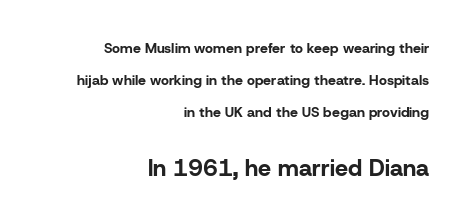
Q: Is the text bold? A: Yes.
Q: Is the text italic (slanted)? A: No, it is upright.
Q: Is the text underlined? A: No.
Q: How is the paragraph aligned? A: Right-aligned.
Q: Is the spacing between letters normal or unusually wide? A: Normal.
Q: Is the spacing between lines tight, normal or loose? A: Loose.
Q: Which block of text is set in a larger size, the first (top) or the second (bottom)? A: The second (bottom) one.
